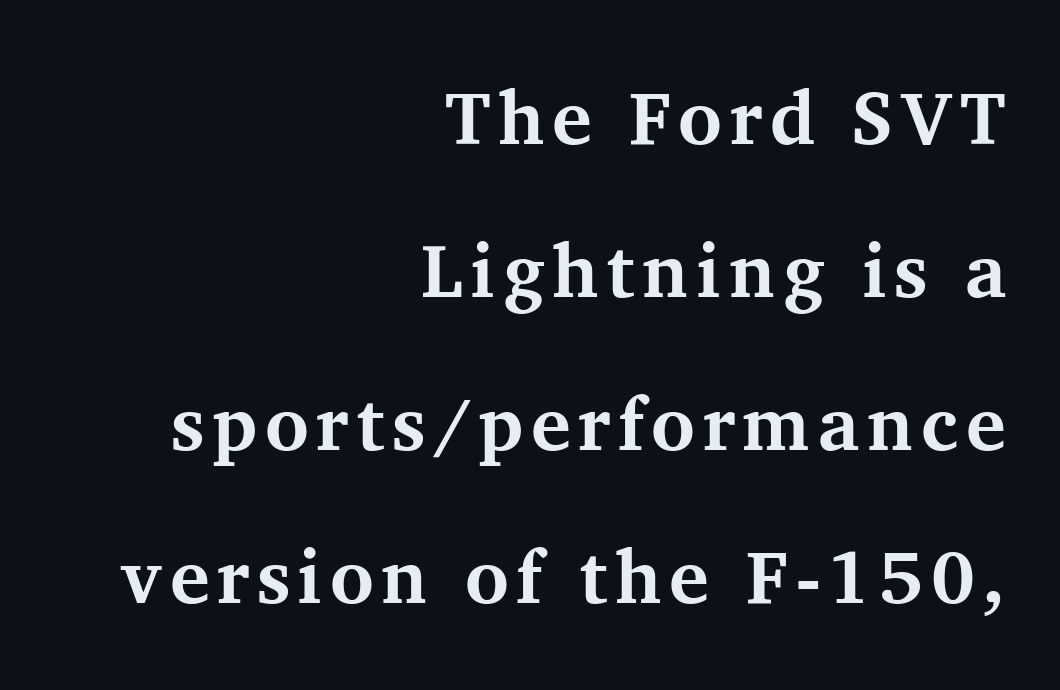
{"serif": "yes", "italic": "no", "bold": "yes", "weight": "bold", "width": "normal", "stroke_contrast": "medium", "x_height": "medium", "monospaced": "no", "underline": "no", "align": "right", "line_spacing": "loose", "line_spacing_ratio": 2.04, "glyph_px": 75}
